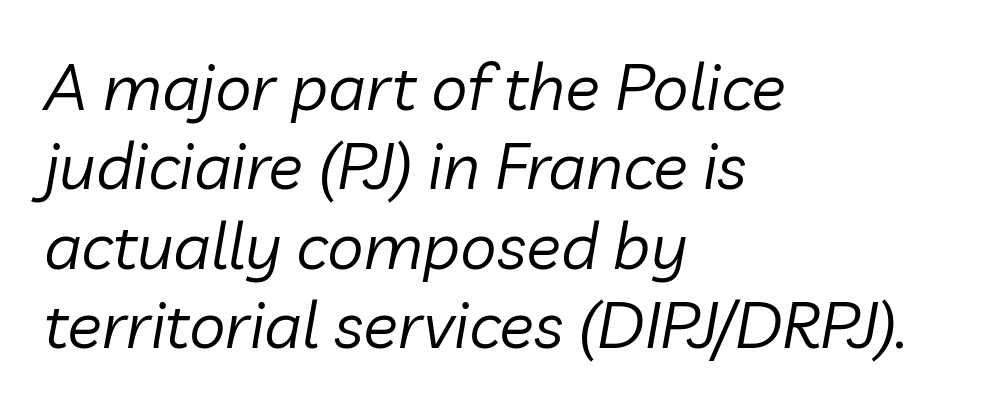
{"italic": "yes", "lean": "right", "slant_degrees": 10, "bold": "no", "weight": "regular", "width": "normal", "stroke_contrast": "low", "x_height": "medium", "monospaced": "no", "underline": "no", "align": "left", "line_spacing_ratio": 1.22, "letter_spacing": "normal", "letter_spacing_em": 0.0, "glyph_px": 65}
